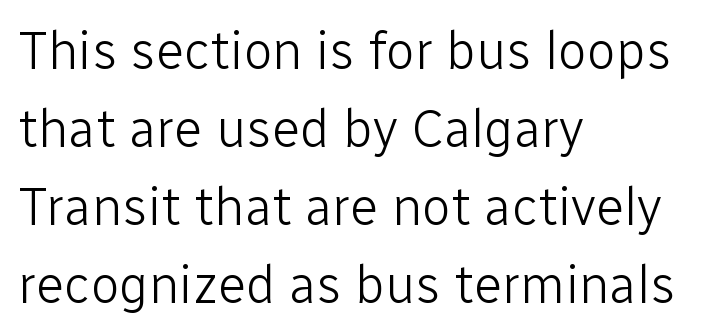
The image shows 53 px light sans-serif type, upright; set left-aligned, normal line spacing (1.47x), normal letter spacing, not underlined; low stroke contrast and a medium x-height.
